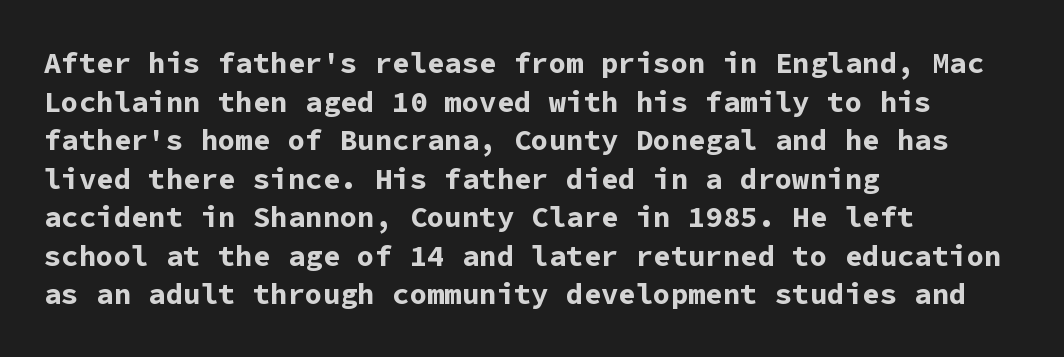
Q: Is the text bold? A: Yes.
Q: Is the text italic (slanted)? A: No, it is upright.
Q: Is the typeface a serif or a sans-serif typeface? A: Sans-serif.
Q: Is the text underlined? A: No.
Q: How is the paragraph aligned? A: Left-aligned.
Q: Is the spacing between letters normal or unusually wide? A: Normal.
Q: Is the spacing between lines tight, normal or loose? A: Normal.
Q: Width (condensed, normal, or wide)? A: Normal.
Q: Stroke contrast? A: Low.
Q: x-height? A: Medium.
Q: Monospaced? A: Yes.
